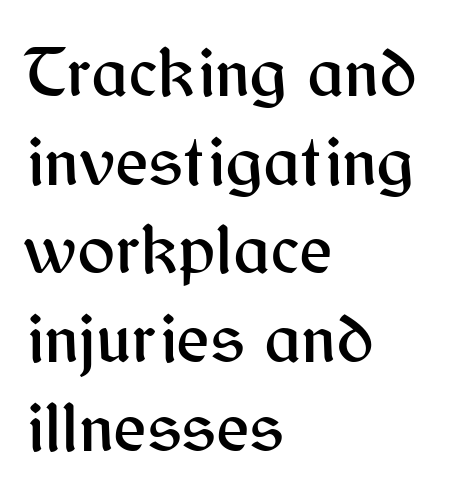
Q: Is the text italic (slanted)? A: No, it is upright.
Q: Is the typeface a serif or a sans-serif typeface? A: Sans-serif.
Q: Is the text underlined? A: No.
Q: How is the paragraph aligned? A: Left-aligned.
Q: Is the spacing between letters normal or unusually wide? A: Normal.
Q: Is the spacing between lines tight, normal or loose? A: Normal.
Q: Width (condensed, normal, or wide)? A: Normal.
Q: Stroke contrast? A: Medium.
Q: x-height? A: Medium.
Q: Monospaced? A: No.
